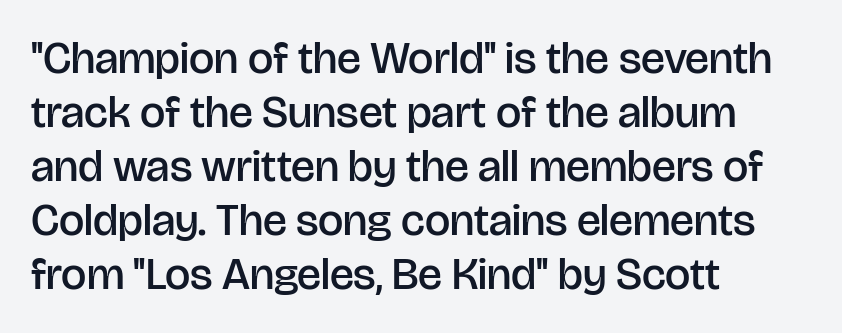
{"serif": "no", "italic": "no", "bold": "semi", "weight": "semibold", "width": "normal", "stroke_contrast": "low", "x_height": "large", "monospaced": "no", "underline": "no", "align": "left", "line_spacing_ratio": 1.2, "letter_spacing": "normal", "letter_spacing_em": 0.0, "glyph_px": 45}
